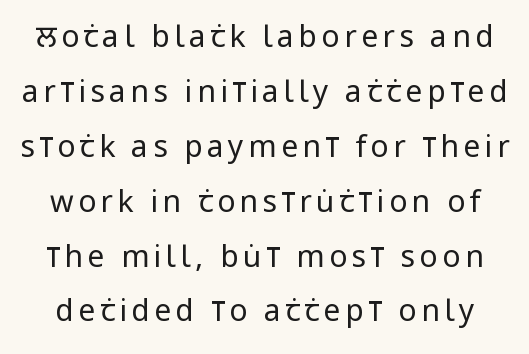
The string is rendered with underlining switched off. The specimen reads as upright at a glance. Note the varied advance widths — an 'i' is clearly narrower than an 'm'. Note: no serifs on the glyphs.
